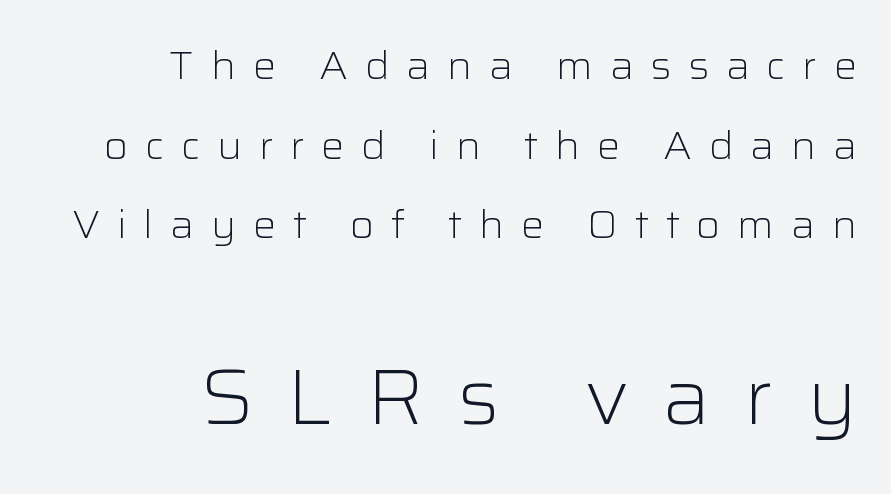
{"serif": "no", "italic": "no", "bold": "no", "weight": "light", "width": "normal", "stroke_contrast": "low", "x_height": "medium", "monospaced": "no", "underline": "no", "align": "right", "line_spacing": "loose", "line_spacing_ratio": 2.04, "letter_spacing": "wide", "letter_spacing_em": 0.43, "larger_block": "second", "size_ratio": 2.0, "glyph_px": 78}
